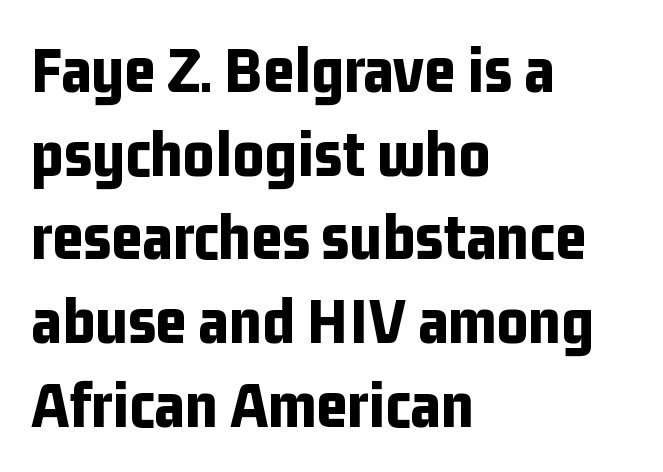
The image shows 68 px bold, condensed sans-serif type, upright; set left-aligned, line spacing 1.23x, normal letter spacing, not underlined; low stroke contrast and a medium x-height.
